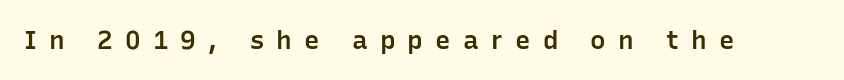
Q: Is the text bold? A: Semi-bold.
Q: Is the text italic (slanted)? A: No, it is upright.
Q: Is the text underlined? A: No.
Q: Is the spacing between letters normal or unusually wide? A: Unusually wide.
